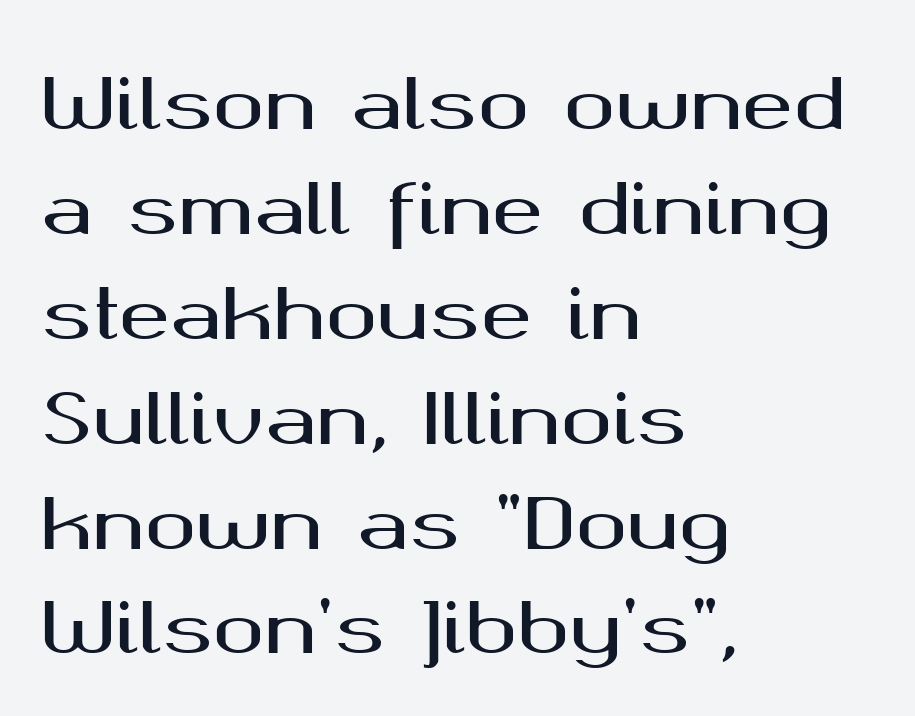
The image shows 69 px wide sans-serif type, upright; set left-aligned, normal line spacing (1.52x), normal letter spacing, not underlined; medium stroke contrast and a medium x-height.
